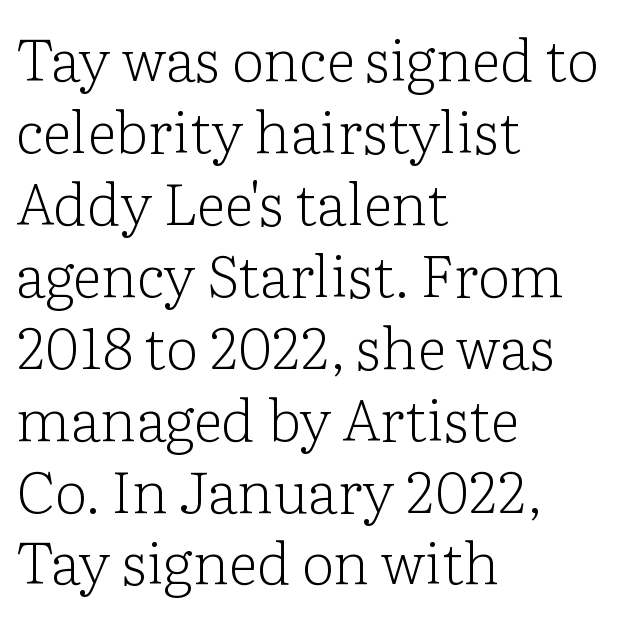
The compositor pushed each line to the left boundary. Weight: regular or lighter. Observe the ordinary spacing: letters are neighbours, not strangers. Beneath every word, the page is bare. To sum up the face: it has serifs. A typesetter would call this proportional, since set widths differ per character.
